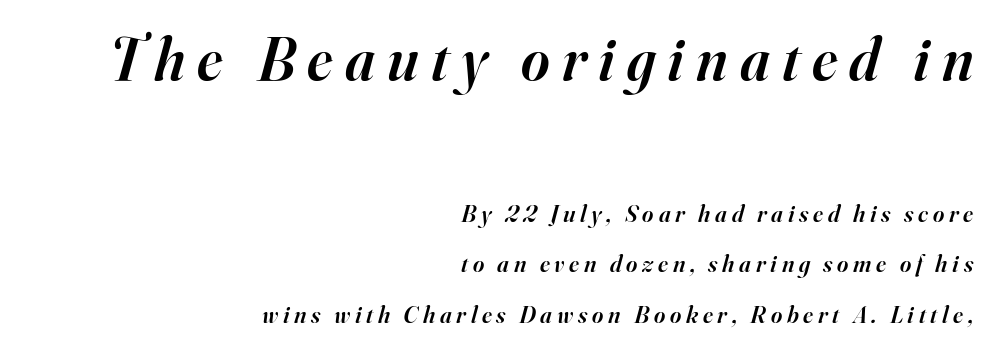
{"serif": "yes", "italic": "yes", "lean": "right", "slant_degrees": 16, "bold": "semi", "weight": "semibold", "width": "normal", "stroke_contrast": "high", "x_height": "small", "monospaced": "no", "underline": "no", "align": "right", "line_spacing": "loose", "line_spacing_ratio": 2.11, "letter_spacing": "wide", "letter_spacing_em": 0.2, "larger_block": "first", "size_ratio": 2.54, "glyph_px": 61}
